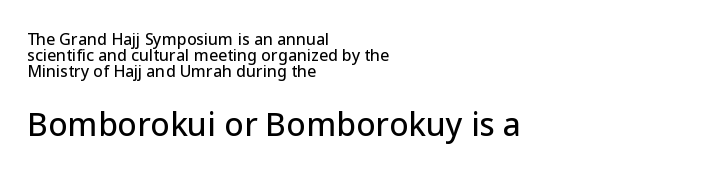
The block sitting lower on the canvas is the one with enlarged characters. The passage shown is typed in a proportional face where columns would drift. Letters rest on an invisible, unmarked baseline. The letters stand straight up with perfectly vertical stems.
